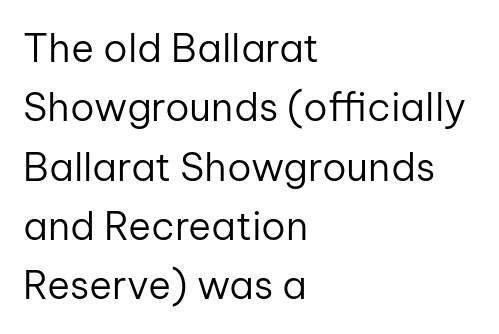
{"serif": "no", "italic": "no", "bold": "no", "weight": "regular", "width": "normal", "stroke_contrast": "low", "x_height": "medium", "monospaced": "no", "underline": "no", "align": "left", "line_spacing": "normal", "line_spacing_ratio": 1.52, "letter_spacing": "normal", "letter_spacing_em": 0.0, "glyph_px": 39}
